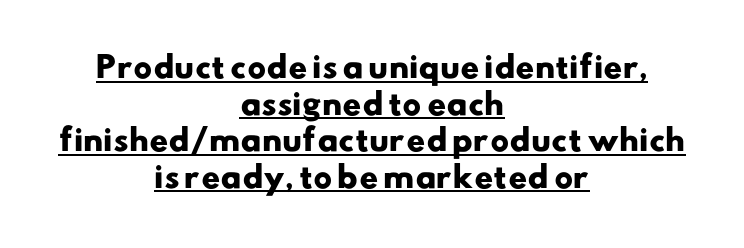
{"serif": "no", "bold": "yes", "weight": "heavy", "width": "wide", "stroke_contrast": "low", "x_height": "small", "monospaced": "no", "underline": "yes", "align": "center", "line_spacing": "normal", "line_spacing_ratio": 1.26, "letter_spacing": "normal", "letter_spacing_em": 0.0, "glyph_px": 29}
